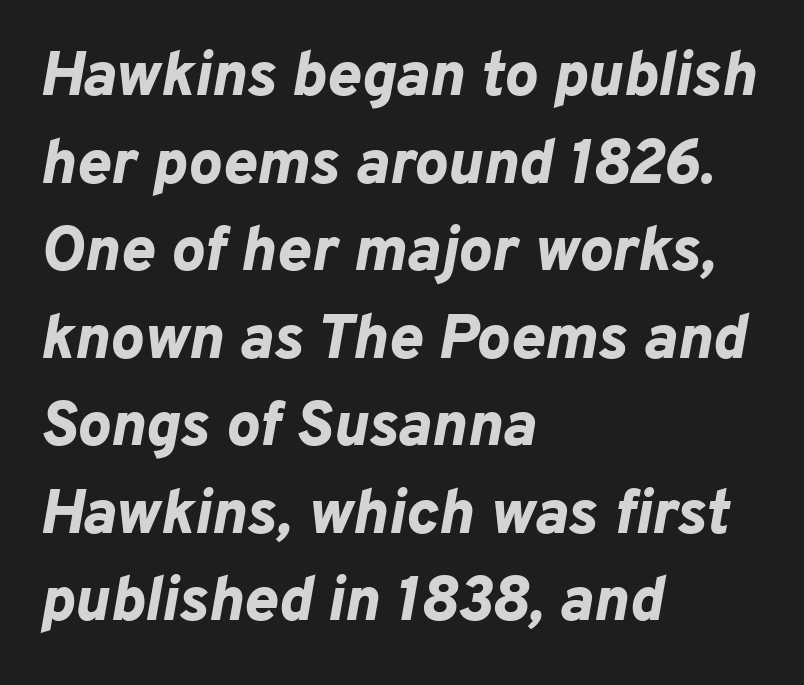
Slanted lettering throughout. Spacing verdict: proportional, widths tailored to each character. If you drew a ruler down the left edge, every line would touch it. Clear beneath every line of the passage. The letterforms sit shoulder to shoulder at normal distance. Each new line begins a customary step beneath the previous one.
